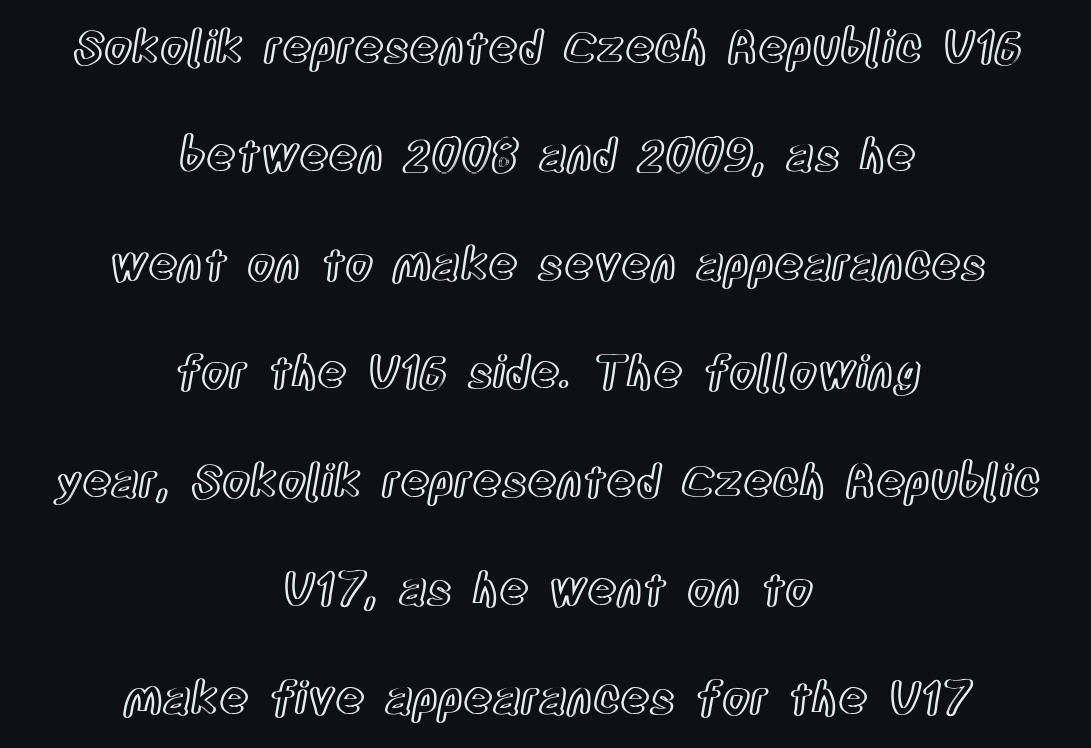
{"width": "condensed", "x_height": "large", "monospaced": "no", "underline": "no", "align": "center", "line_spacing": "loose", "line_spacing_ratio": 2.41, "letter_spacing": "normal", "letter_spacing_em": 0.0, "glyph_px": 45}
